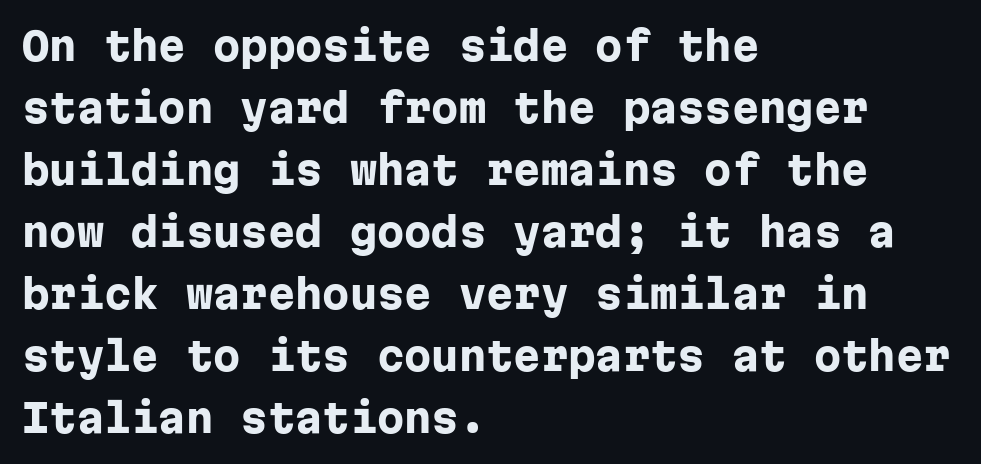
Does the leading feel generous? No, just average. The font family rendered here belongs to the sans-serif group. Beneath every word, the page is bare. Strokes here are thick enough to call this a true bold.
